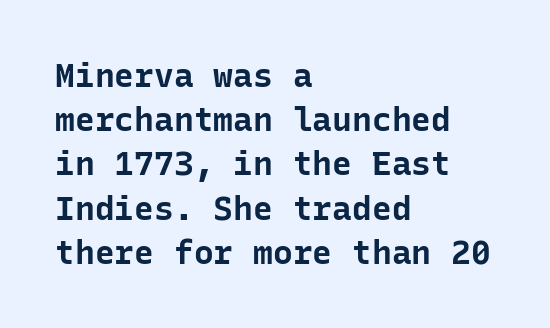
Q: Is the text bold? A: Yes.
Q: Is the text italic (slanted)? A: No, it is upright.
Q: Is the typeface a serif or a sans-serif typeface? A: Sans-serif.
Q: Is the text underlined? A: No.
Q: How is the paragraph aligned? A: Left-aligned.
Q: Is the spacing between letters normal or unusually wide? A: Normal.
Q: Is the spacing between lines tight, normal or loose? A: Normal.
Q: Width (condensed, normal, or wide)? A: Normal.
Q: Stroke contrast? A: Low.
Q: x-height? A: Medium.
Q: Monospaced? A: Yes.
